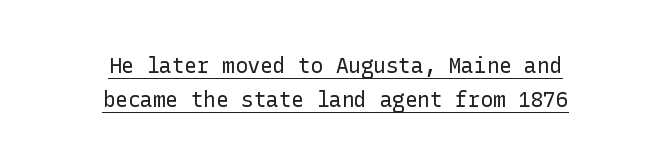
The image shows 21 px text type, upright; set centered, normal line spacing (1.63x), normal letter spacing, underlined.
